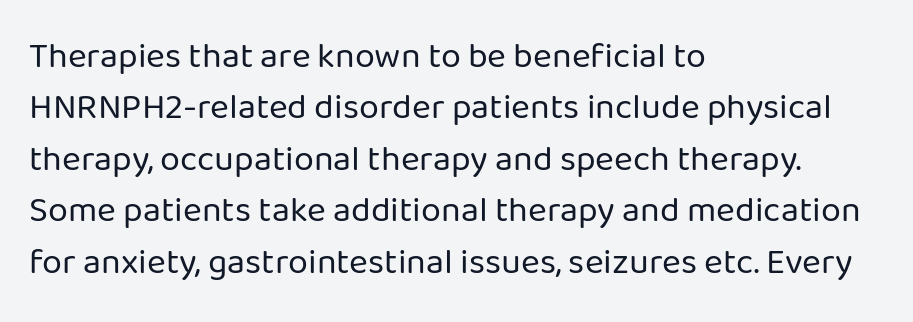
{"serif": "no", "italic": "no", "bold": "no", "weight": "regular", "width": "normal", "stroke_contrast": "low", "x_height": "medium", "monospaced": "no", "underline": "no", "align": "left", "line_spacing": "normal", "line_spacing_ratio": 1.43, "letter_spacing": "normal", "letter_spacing_em": 0.0, "glyph_px": 36}
